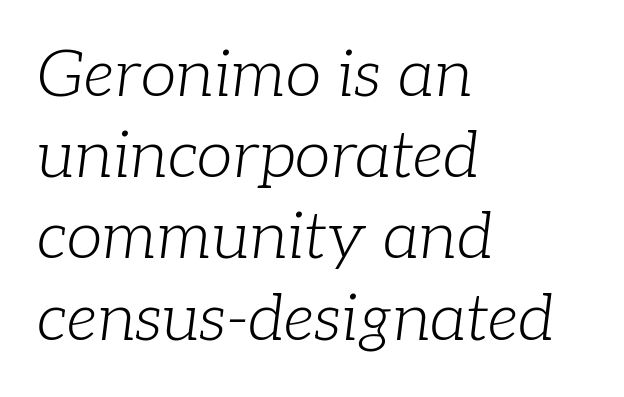
The image shows 65 px light serif type, italic (leaning right); set left-aligned, normal line spacing (1.25x), normal letter spacing, not underlined; low stroke contrast and a medium x-height.
